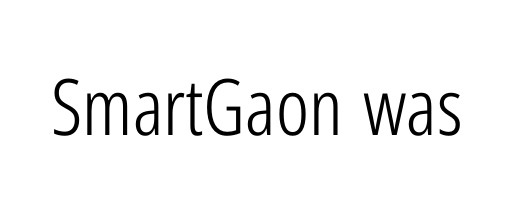
{"serif": "no", "italic": "no", "bold": "no", "weight": "light", "width": "condensed", "stroke_contrast": "low", "x_height": "medium", "monospaced": "no", "underline": "no", "letter_spacing": "normal", "letter_spacing_em": 0.0, "glyph_px": 78}
